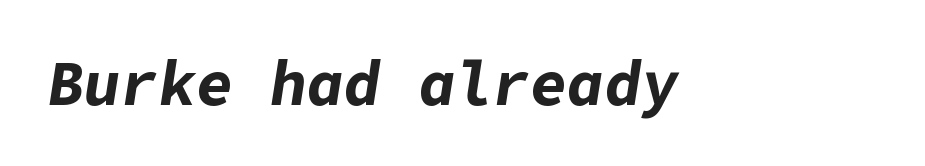
The passage shown is not underscored anywhere. What stands out about the letter spacing? Nothing — it is the standard amount. The lettering tilts uniformly, giving the passage an italic look. Notice how thick the strokes are: this is what a full bold looks like.
